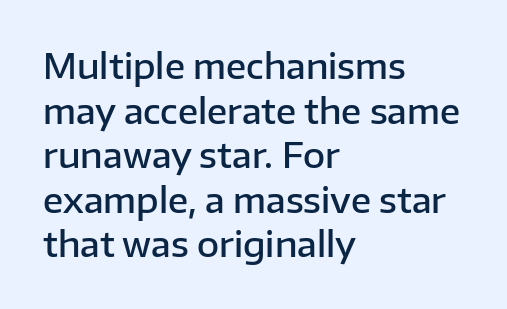
{"serif": "no", "italic": "no", "bold": "semi", "weight": "semibold", "width": "normal", "stroke_contrast": "low", "x_height": "medium", "monospaced": "no", "underline": "no", "align": "left", "line_spacing": "normal", "line_spacing_ratio": 1.31, "letter_spacing": "normal", "letter_spacing_em": 0.0, "glyph_px": 34}
